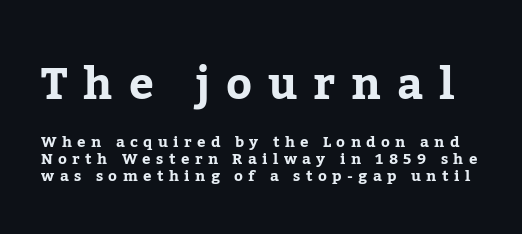
The image shows 44 px bold serif type, upright; set tight line spacing (1.15x), unusually wide letter spacing (+0.36 em), not underlined; the first (top) block is 2.93x larger; low stroke contrast and a medium x-height.
